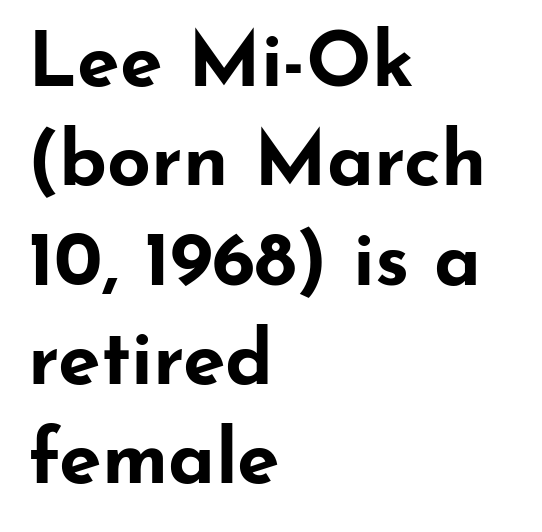
The face used here is proportionally spaced, like ordinary book or web type. Ascenders rise straight up at ninety degrees. Nobody touched the tracking dial on this one. Leftover space on each line is placed entirely after the last word. I'd call this a sans setting — the letters go barefoot. The area under the type is left untouched.
